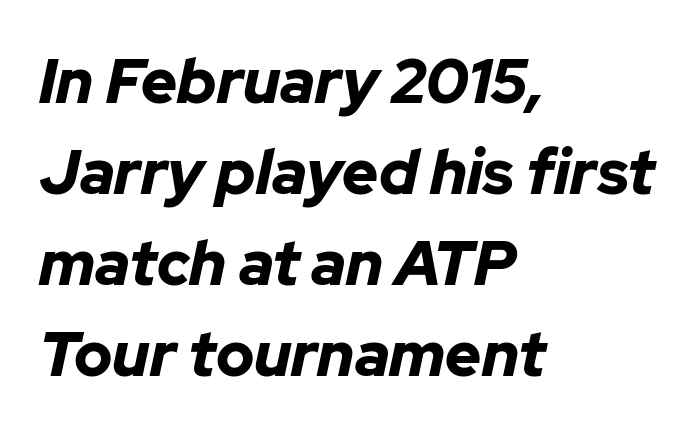
If you drew a ruler down the left edge, every line would touch it. This sample has the flowing, uneven cadence of proportional lettering. This is heavy type, rendered in bold. The letters are slanted; this is an italic face. Descenders are the only things crossing below the line. What's the leading like? Ordinary, nothing unusual.
